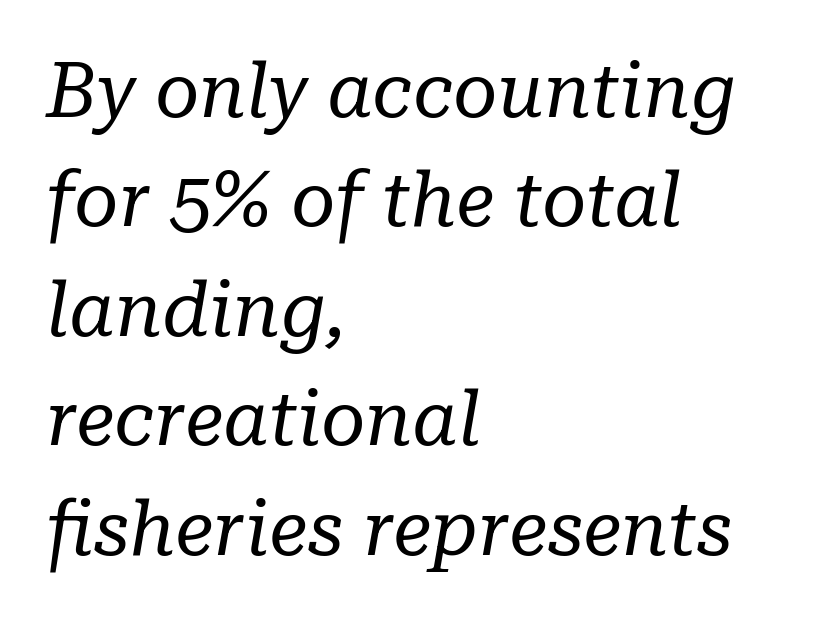
{"serif": "yes", "italic": "yes", "lean": "right", "slant_degrees": 10, "bold": "no", "weight": "regular", "width": "normal", "stroke_contrast": "low", "x_height": "medium", "monospaced": "no", "underline": "no", "align": "left", "line_spacing": "normal", "line_spacing_ratio": 1.44, "letter_spacing": "normal", "letter_spacing_em": 0.0, "glyph_px": 76}
